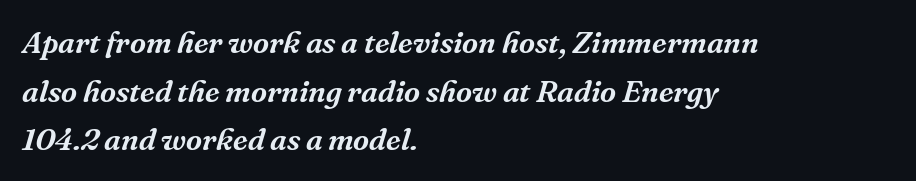
Q: Is the text italic (slanted)? A: Yes, it leans right by about 16 degrees.
Q: Is the typeface a serif or a sans-serif typeface? A: Serif.
Q: Is the text underlined? A: No.
Q: How is the paragraph aligned? A: Left-aligned.
Q: Is the spacing between letters normal or unusually wide? A: Normal.
Q: Is the spacing between lines tight, normal or loose? A: Normal.
Q: Width (condensed, normal, or wide)? A: Normal.
Q: Stroke contrast? A: Medium.
Q: x-height? A: Medium.
Q: Monospaced? A: No.
